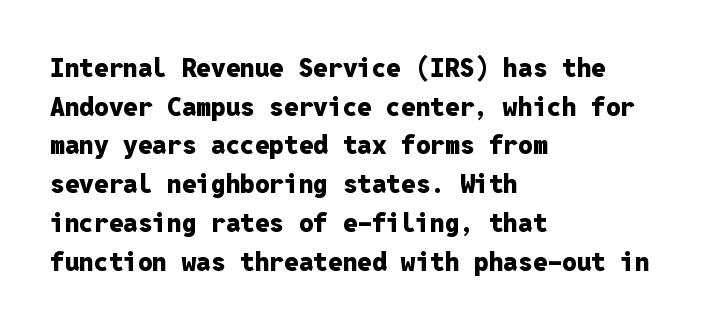
Q: Is the text bold? A: Yes.
Q: Is the text italic (slanted)? A: No, it is upright.
Q: Is the text underlined? A: No.
Q: How is the paragraph aligned? A: Left-aligned.
Q: Is the spacing between letters normal or unusually wide? A: Normal.
Q: Is the spacing between lines tight, normal or loose? A: Normal.
